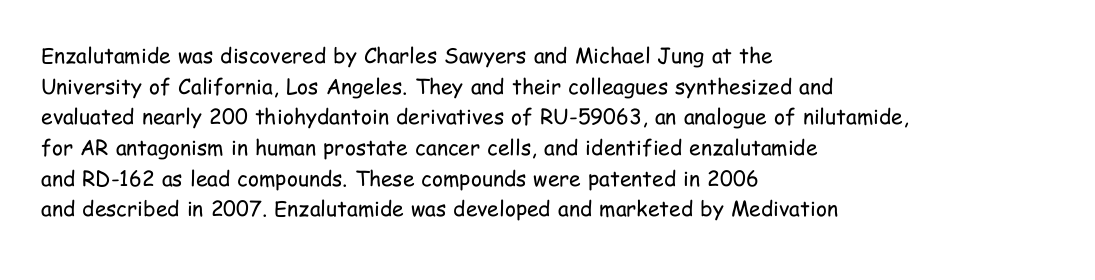
The strip under each line holds only bare page. The lines in this sample share a left origin and differ only in where they stop. The block of text has a typical density, with ordinary space between rows. A typesetter would call this zero additional tracking. Each stroke keeps to a modest, everyday thickness or less. Style check: upright.
